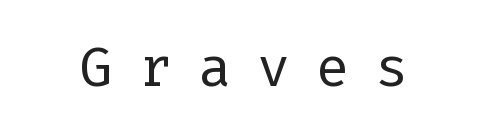
The image shows 55 px regular-weight sans-serif type, upright; set unusually wide letter spacing (+0.47 em), not underlined; low stroke contrast and a medium x-height.
